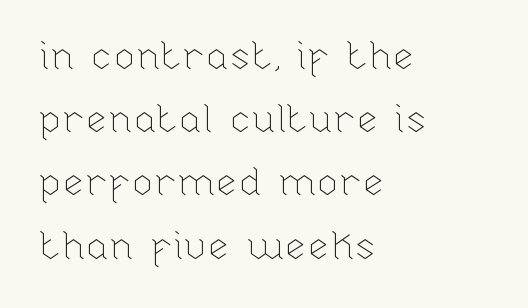
Line beginnings align vertically; line endings do not. Spacing verdict: proportional, widths tailored to each character. Words appear dense and cohesive because spacing is normal. Interline gaps are of average width in this sample.
